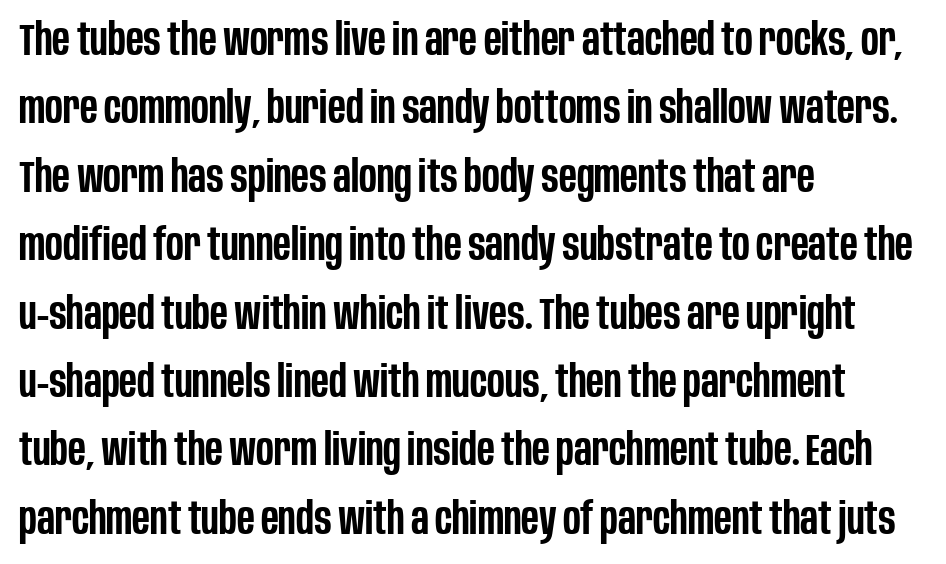
Leftover space on each line is placed entirely after the last word. Caption: semibold face, moderately heavy strokes. These lines keep a tight, regular rhythm from letter to letter. The vertical gap from one line to the next is medium.
